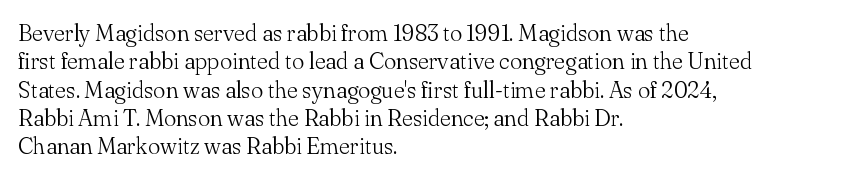
{"italic": "no", "bold": "no", "underline": "no", "align": "left", "line_spacing_ratio": 1.23, "letter_spacing": "normal", "letter_spacing_em": 0.0, "glyph_px": 23}
